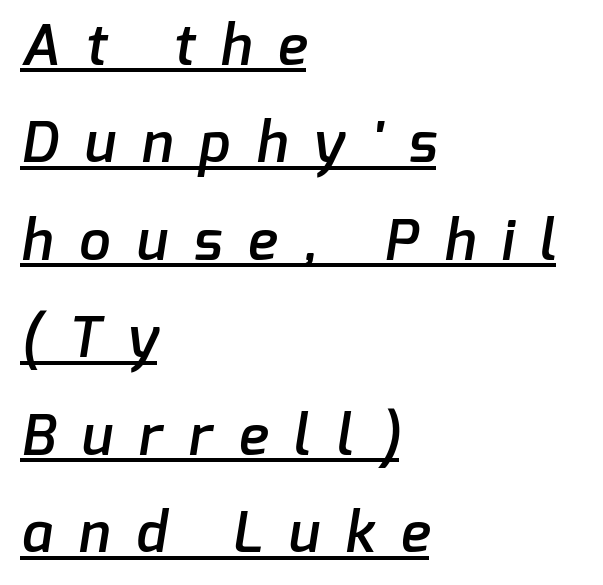
Type style note: lacks serifs. These lines are rendered in a variable-pitch font. The horizontal fit of the characters is loose and conspicuously gappy. The passage shown is underscored from start to finish.
